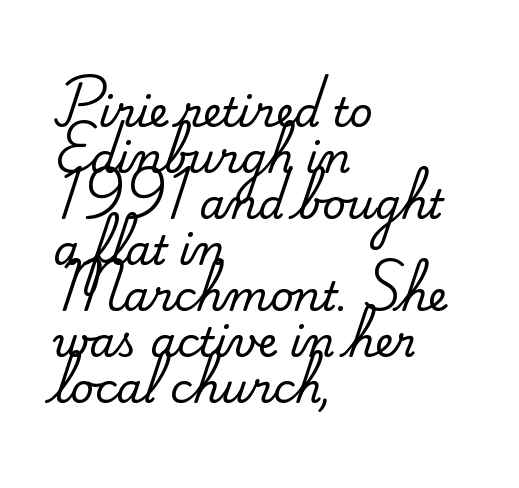
The image shows 41 px serif type; set left-aligned, tight line spacing (1.12x), normal letter spacing, not underlined; medium stroke contrast and a small x-height.
